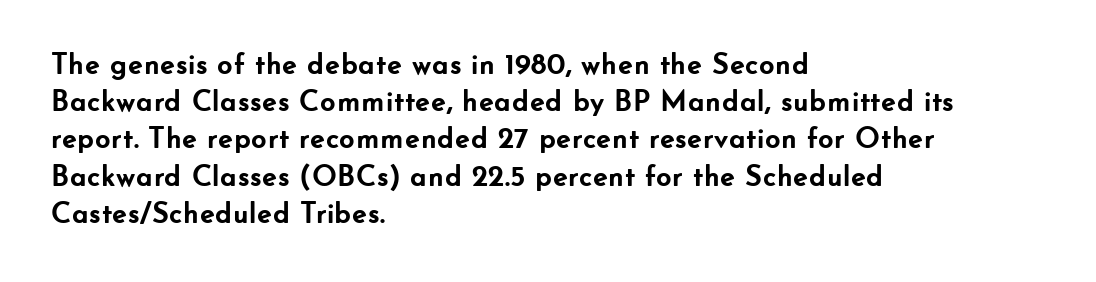
Plenty of ink on the page — the face is bold. Looks like regular typesetting: each glyph gets only the width it needs. Unlike a traditional serif, this face leaves its strokes unadorned. Type without underlining. All the whitespace from short lines collects on the right. This sample uses an upright cut, with every glyph sitting square on the baseline.
